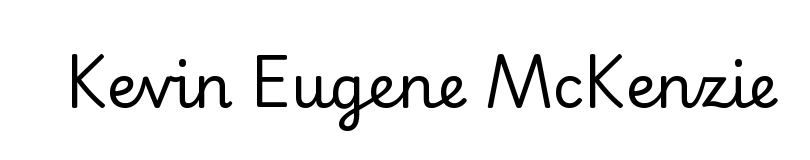
No word sits above an underline. Are there feet on the stems? There are — it's a serif. Nope, not italic — everything's standing straight. What stands out about the letter spacing? Nothing — it is the standard amount. Stroke mass is kept to a normal reading level or below. Looks like regular typesetting: each glyph gets only the width it needs.
